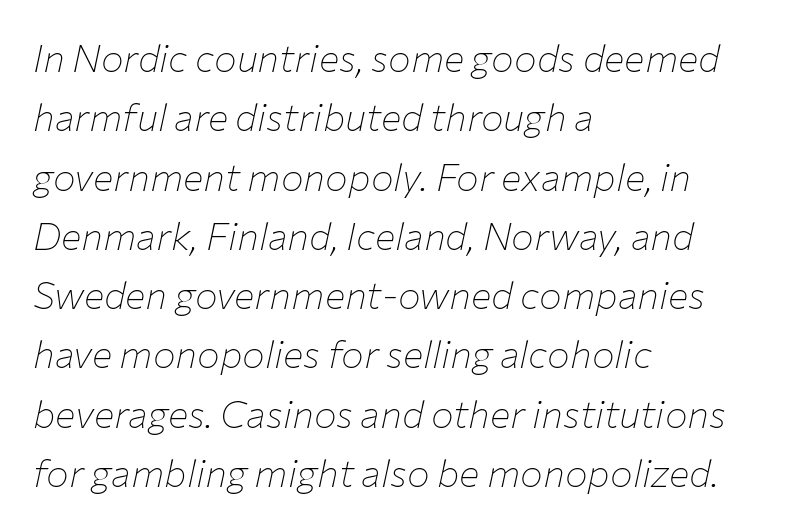
The image shows 38 px thin type, italic (leaning right); set left-aligned, normal line spacing (1.56x), normal letter spacing, not underlined; low stroke contrast and a medium x-height.
